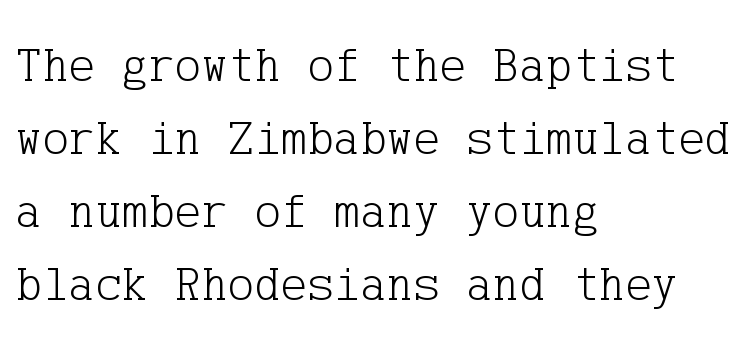
Q: Is the text bold? A: No.
Q: Is the text italic (slanted)? A: No, it is upright.
Q: Is the typeface a serif or a sans-serif typeface? A: Serif.
Q: Is the text underlined? A: No.
Q: How is the paragraph aligned? A: Left-aligned.
Q: Is the spacing between letters normal or unusually wide? A: Normal.
Q: Is the spacing between lines tight, normal or loose? A: Normal.
Q: Width (condensed, normal, or wide)? A: Normal.
Q: Stroke contrast? A: Low.
Q: x-height? A: Medium.
